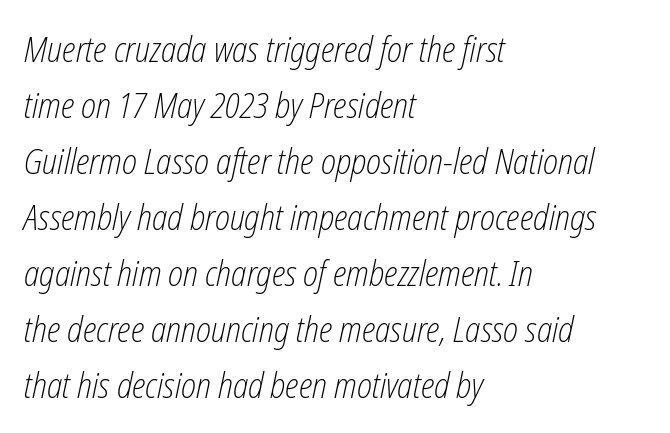
Q: Is the text bold? A: No.
Q: Is the text italic (slanted)? A: Yes, it leans right by about 12 degrees.
Q: Is the text underlined? A: No.
Q: How is the paragraph aligned? A: Left-aligned.
Q: Is the spacing between letters normal or unusually wide? A: Normal.
Q: Is the spacing between lines tight, normal or loose? A: Normal.
Q: Width (condensed, normal, or wide)? A: Condensed.
Q: Stroke contrast? A: Low.
Q: x-height? A: Medium.
Q: Monospaced? A: No.
